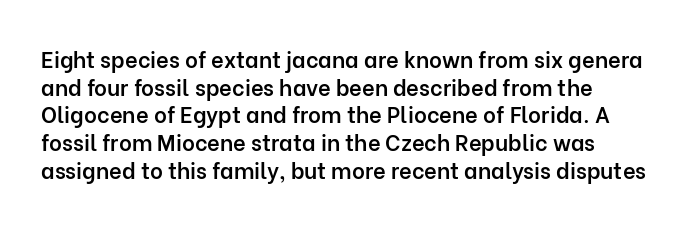
{"italic": "no", "bold": "semi", "underline": "no", "line_spacing": "normal", "line_spacing_ratio": 1.26, "letter_spacing": "normal", "letter_spacing_em": 0.0, "glyph_px": 22}
